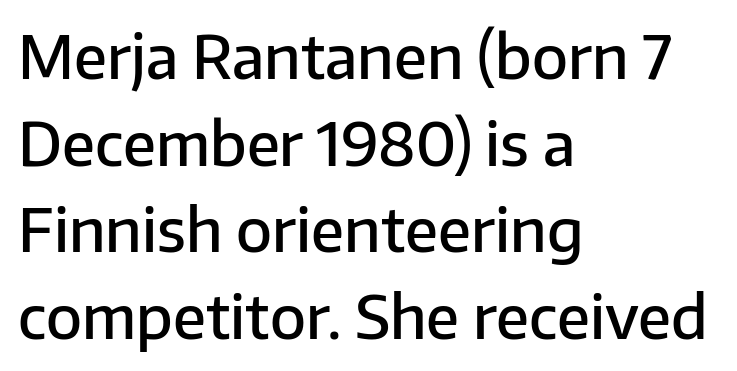
Descenders are the only things crossing below the line. Spacing verdict: proportional, widths tailored to each character. Here the glyphs are tracked normally, forming tight word shapes. Observe the absence of serifs on each vertical stroke in this sample.
